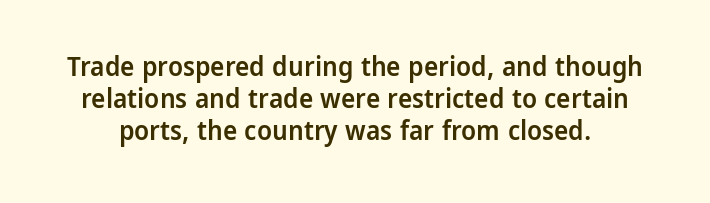
Q: Is the text bold? A: Semi-bold.
Q: Is the text italic (slanted)? A: No, it is upright.
Q: Is the text underlined? A: No.
Q: Is the spacing between letters normal or unusually wide? A: Normal.
